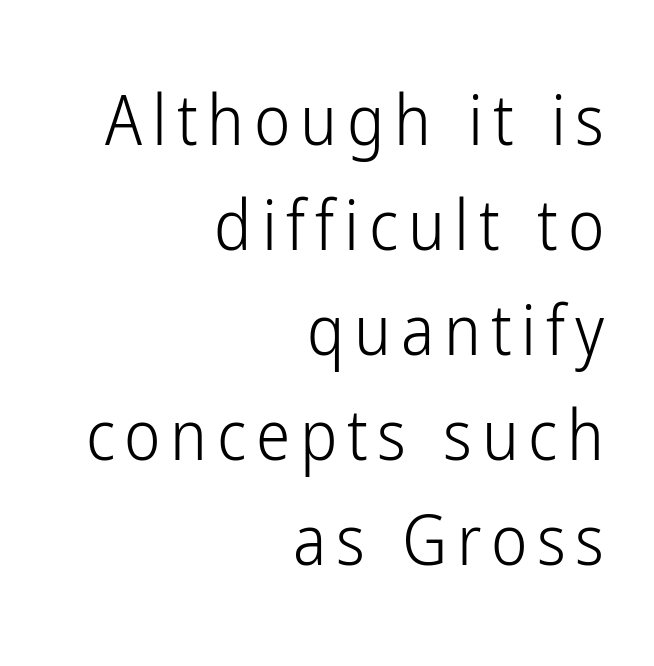
{"serif": "no", "italic": "no", "bold": "no", "weight": "light", "width": "condensed", "stroke_contrast": "low", "x_height": "medium", "monospaced": "no", "underline": "no", "align": "right", "line_spacing": "normal", "line_spacing_ratio": 1.52, "glyph_px": 69}
